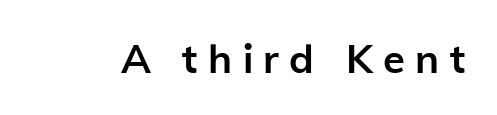
{"serif": "no", "italic": "no", "bold": "yes", "weight": "semibold", "width": "normal", "stroke_contrast": "low", "x_height": "medium", "monospaced": "no", "underline": "no", "letter_spacing": "wide", "letter_spacing_em": 0.26, "glyph_px": 40}
